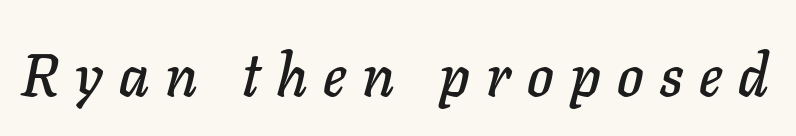
Q: Is the text italic (slanted)? A: Yes, it leans right by about 11 degrees.
Q: Is the text underlined? A: No.
Q: Is the spacing between letters normal or unusually wide? A: Unusually wide.
Q: Width (condensed, normal, or wide)? A: Normal.
Q: Stroke contrast? A: Low.
Q: x-height? A: Medium.
Q: Monospaced? A: No.
